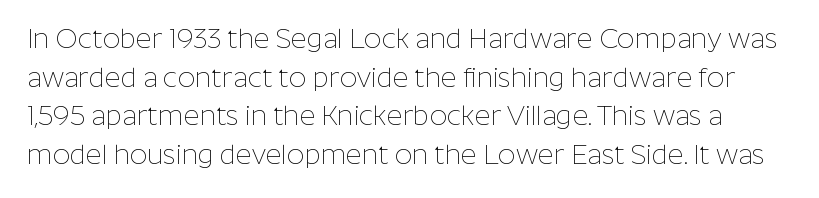
The image shows 27 px text type, upright; set normal line spacing (1.43x), normal letter spacing, not underlined.
